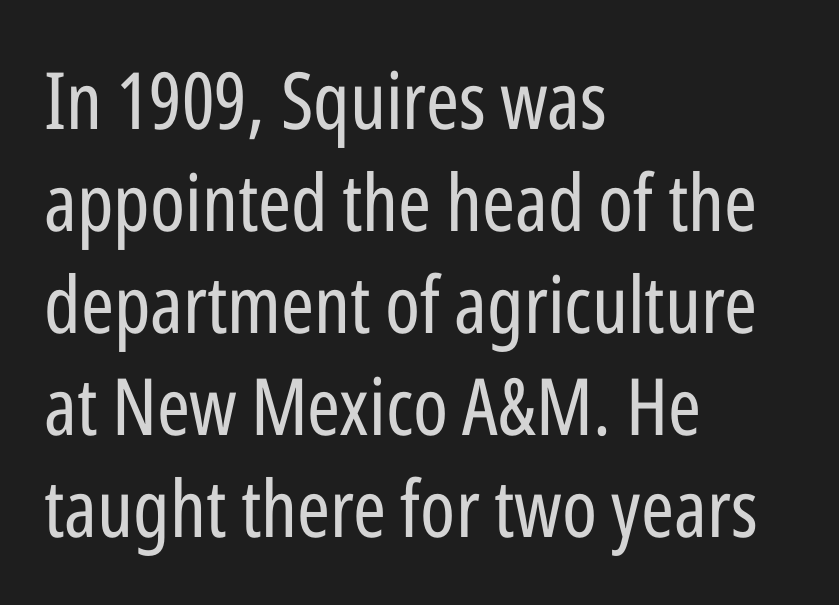
Anything drawn beneath the words? Only blank space. In terms of letterform style, serifs are entirely absent. Each line starts at the same left margin while the right side varies. You could not count columns in this text — the font is proportionally spaced. Posture: upright roman. Letters have the restrained weight of plain body copy at most.
